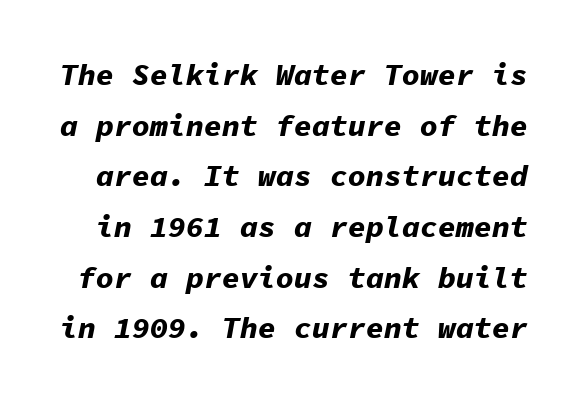
Q: Is the text bold? A: Yes.
Q: Is the text italic (slanted)? A: Yes, it leans right by about 11 degrees.
Q: Is the text underlined? A: No.
Q: Is the spacing between letters normal or unusually wide? A: Normal.
Q: Is the spacing between lines tight, normal or loose? A: Normal.
Q: Width (condensed, normal, or wide)? A: Normal.
Q: Stroke contrast? A: Low.
Q: x-height? A: Medium.
Q: Monospaced? A: Yes.
